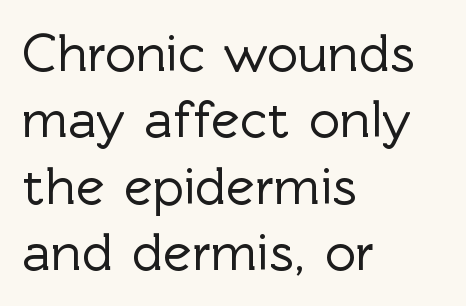
{"serif": "no", "italic": "no", "width": "normal", "x_height": "medium", "monospaced": "no", "underline": "no", "align": "left", "line_spacing_ratio": 1.23, "letter_spacing": "normal", "letter_spacing_em": 0.0, "glyph_px": 54}
